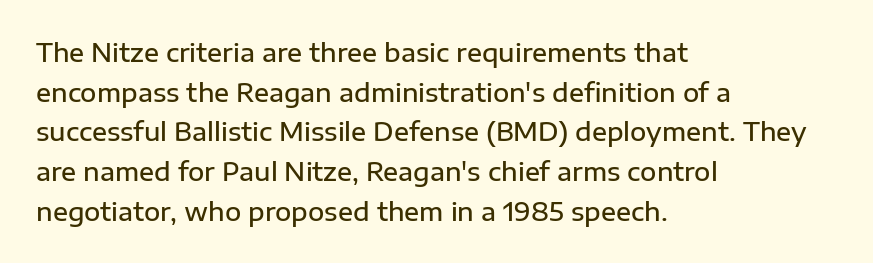
The image shows 25 px text type, upright; set left-aligned, normal line spacing (1.59x), normal letter spacing, not underlined.
